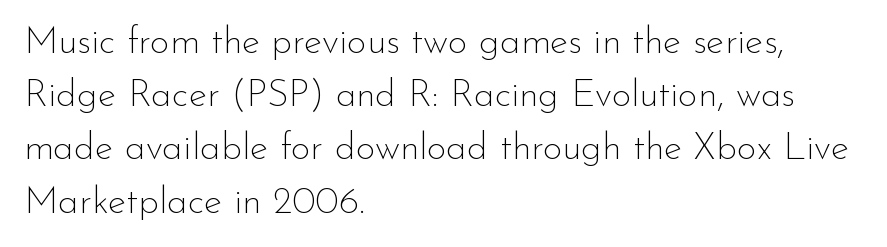
The image shows 38 px thin sans-serif type, upright; set left-aligned, normal line spacing (1.4x), normal letter spacing, not underlined; low stroke contrast and a small x-height.
